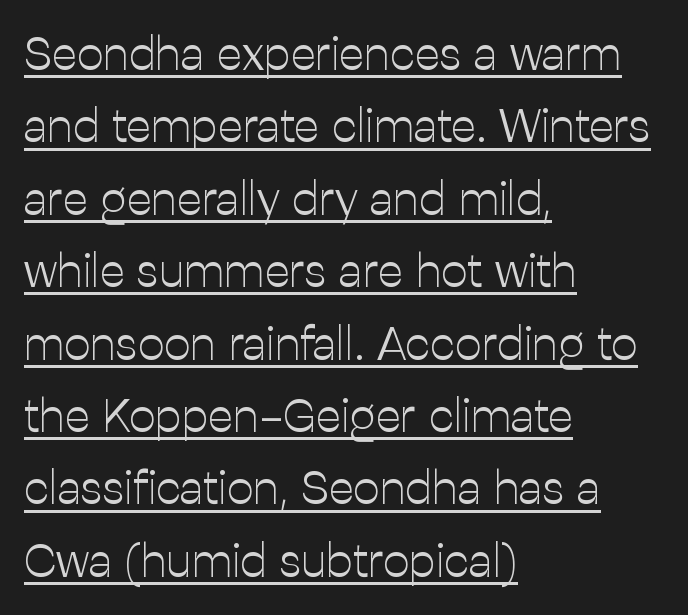
Q: Is the text bold? A: No.
Q: Is the text italic (slanted)? A: No, it is upright.
Q: Is the typeface a serif or a sans-serif typeface? A: Sans-serif.
Q: Is the text underlined? A: Yes.
Q: How is the paragraph aligned? A: Left-aligned.
Q: Is the spacing between letters normal or unusually wide? A: Normal.
Q: Is the spacing between lines tight, normal or loose? A: Normal.
Q: Width (condensed, normal, or wide)? A: Normal.
Q: Stroke contrast? A: Low.
Q: x-height? A: Medium.
Q: Monospaced? A: No.
